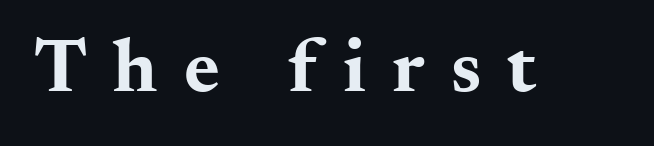
Between one letter and the next there's a generous, obvious gap. Heavy-handed strokes throughout: this text is bold. The words here are not underlined. Ordinary non-slanted type is in use. Do the characters align in a grid? No, the font is proportional. Little horizontal feet cap the strokes, marking this as serif type.
